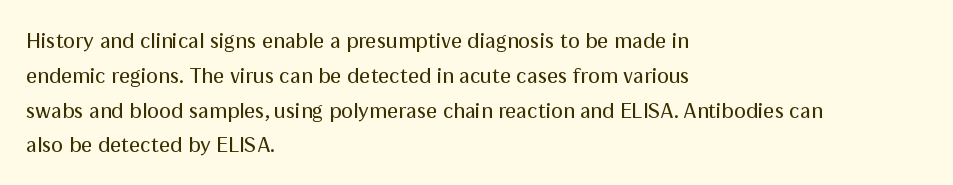
{"italic": "no", "bold": "no", "underline": "no", "align": "left", "line_spacing": "normal", "line_spacing_ratio": 1.58, "letter_spacing": "normal", "letter_spacing_em": 0.0, "glyph_px": 22}
